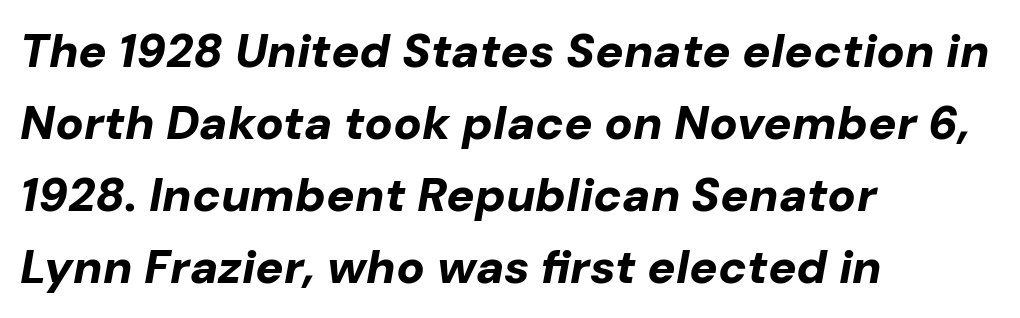
{"italic": "yes", "lean": "right", "slant_degrees": 10, "bold": "yes", "weight": "bold", "width": "normal", "stroke_contrast": "low", "x_height": "medium", "monospaced": "no", "underline": "no", "align": "left", "line_spacing": "normal", "line_spacing_ratio": 1.53, "letter_spacing": "normal", "letter_spacing_em": 0.0, "glyph_px": 47}
